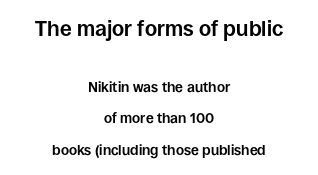
{"italic": "no", "bold": "yes", "underline": "no", "align": "center", "line_spacing": "loose", "line_spacing_ratio": 2.22, "letter_spacing": "normal", "letter_spacing_em": 0.0, "larger_block": "first", "size_ratio": 1.5, "glyph_px": 21}
